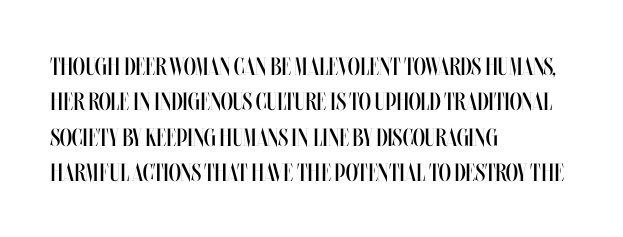
{"italic": "no", "bold": "no", "underline": "no", "align": "left", "line_spacing": "normal", "line_spacing_ratio": 1.42, "letter_spacing": "normal", "letter_spacing_em": 0.0, "glyph_px": 25}
